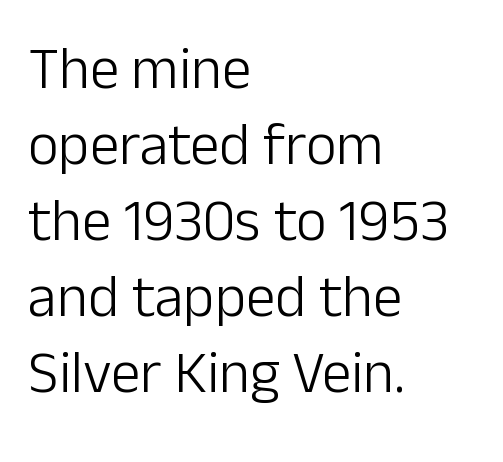
{"serif": "no", "italic": "no", "bold": "no", "weight": "light", "width": "normal", "stroke_contrast": "low", "x_height": "medium", "monospaced": "no", "underline": "no", "align": "left", "line_spacing": "normal", "line_spacing_ratio": 1.29, "letter_spacing": "normal", "letter_spacing_em": 0.0, "glyph_px": 59}
